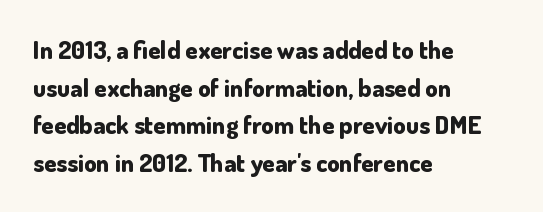
Students, note that the glyphs here touch the page at normal intervals. The vertical gap from one line to the next is medium. The lettering stays uniformly vertical, giving the passage a roman look. The lines are quadded left. Heft: maximum for text — a bold. Type without underlining.
